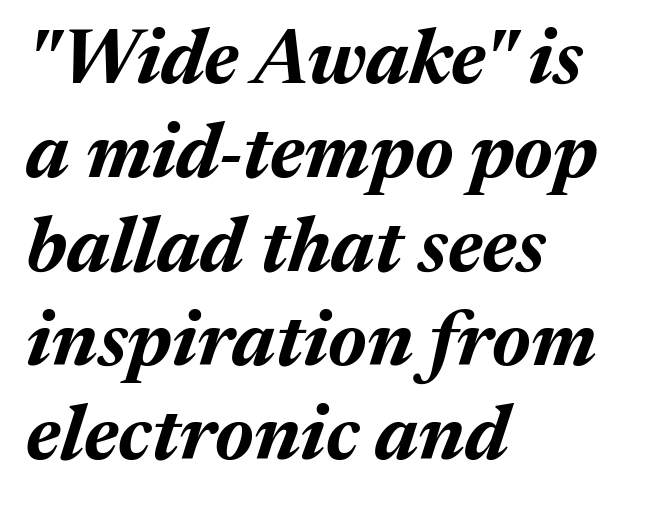
{"italic": "yes", "lean": "right", "slant_degrees": 17, "bold": "yes", "weight": "bold", "width": "normal", "stroke_contrast": "medium", "x_height": "medium", "monospaced": "no", "underline": "no", "align": "left", "line_spacing_ratio": 1.22, "letter_spacing": "normal", "letter_spacing_em": 0.0, "glyph_px": 77}
